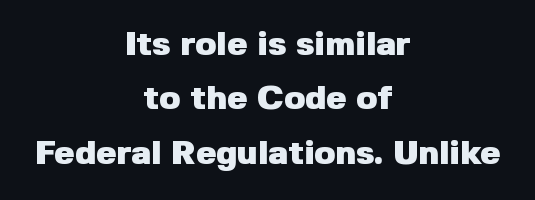
Q: Is the text bold? A: Yes.
Q: Is the text italic (slanted)? A: No, it is upright.
Q: Is the typeface a serif or a sans-serif typeface? A: Sans-serif.
Q: Is the text underlined? A: No.
Q: How is the paragraph aligned? A: Centered.
Q: Is the spacing between letters normal or unusually wide? A: Normal.
Q: Is the spacing between lines tight, normal or loose? A: Normal.
Q: Width (condensed, normal, or wide)? A: Normal.
Q: Stroke contrast? A: Low.
Q: x-height? A: Medium.
Q: Monospaced? A: No.
